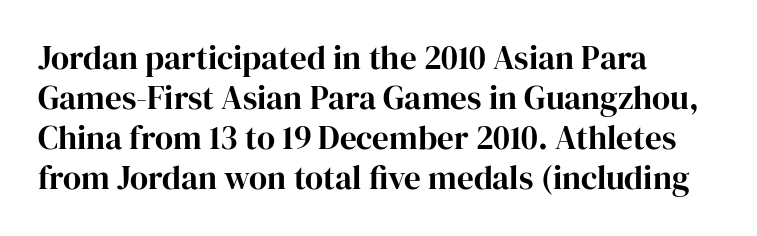
Q: Is the text italic (slanted)? A: No, it is upright.
Q: Is the typeface a serif or a sans-serif typeface? A: Serif.
Q: Is the text underlined? A: No.
Q: How is the paragraph aligned? A: Left-aligned.
Q: Is the spacing between letters normal or unusually wide? A: Normal.
Q: Width (condensed, normal, or wide)? A: Normal.
Q: Stroke contrast? A: High.
Q: x-height? A: Medium.
Q: Monospaced? A: No.
